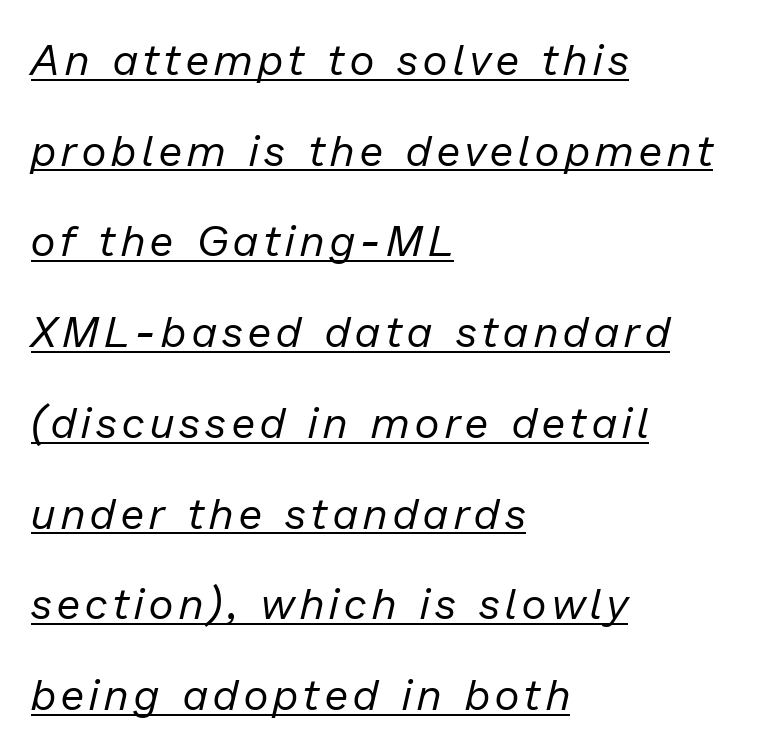
Q: Is the text bold? A: No.
Q: Is the text italic (slanted)? A: Yes, it leans right by about 13 degrees.
Q: Is the text underlined? A: Yes.
Q: How is the paragraph aligned? A: Left-aligned.
Q: Is the spacing between lines tight, normal or loose? A: Loose.
Q: Width (condensed, normal, or wide)? A: Normal.
Q: Stroke contrast? A: Low.
Q: x-height? A: Medium.
Q: Monospaced? A: No.
